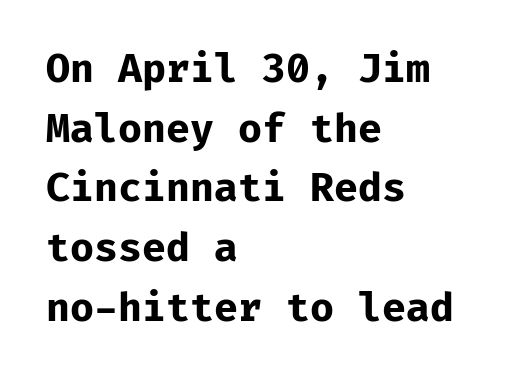
{"serif": "no", "italic": "no", "bold": "yes", "weight": "bold", "width": "normal", "stroke_contrast": "low", "x_height": "medium", "monospaced": "yes", "underline": "no", "align": "left", "line_spacing": "normal", "line_spacing_ratio": 1.53, "letter_spacing": "normal", "letter_spacing_em": 0.0, "glyph_px": 39}
